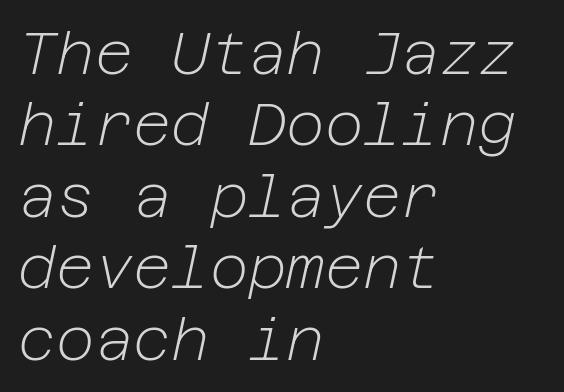
Q: Is the text bold? A: No.
Q: Is the text italic (slanted)? A: Yes, it leans right by about 12 degrees.
Q: Is the text underlined? A: No.
Q: How is the paragraph aligned? A: Left-aligned.
Q: Is the spacing between letters normal or unusually wide? A: Normal.
Q: Width (condensed, normal, or wide)? A: Normal.
Q: Stroke contrast? A: Low.
Q: x-height? A: Medium.
